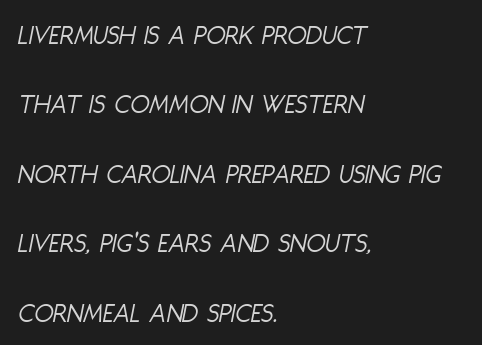
The image shows 28 px light, condensed type, italic (leaning right); set left-aligned, loose line spacing (2.48x), normal letter spacing, not underlined; low stroke contrast and a large x-height.
